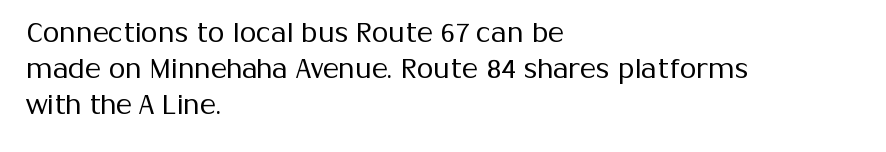
Q: Is the text bold? A: No.
Q: Is the text italic (slanted)? A: No, it is upright.
Q: Is the text underlined? A: No.
Q: How is the paragraph aligned? A: Left-aligned.
Q: Is the spacing between letters normal or unusually wide? A: Normal.
Q: Is the spacing between lines tight, normal or loose? A: Normal.
